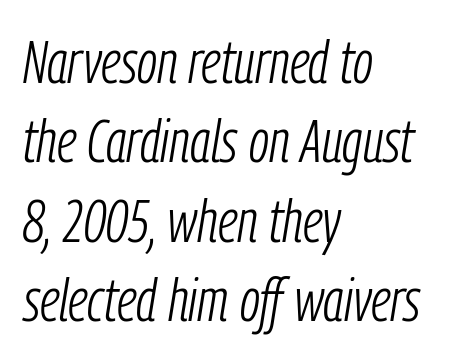
The image shows 61 px light, condensed type, italic (leaning right); set left-aligned, normal line spacing (1.3x), normal letter spacing, not underlined; low stroke contrast and a medium x-height.
